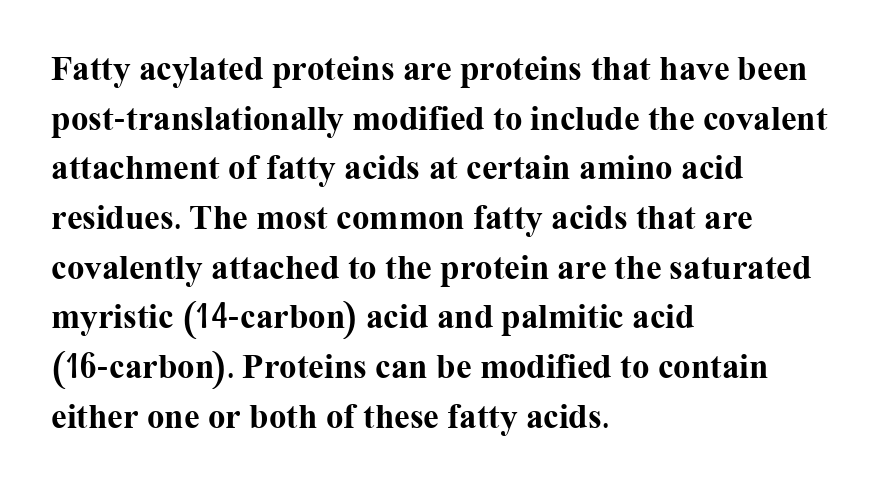
The image shows 35 px bold serif type, upright; set left-aligned, normal line spacing (1.42x), normal letter spacing, not underlined; medium stroke contrast and a medium x-height.
